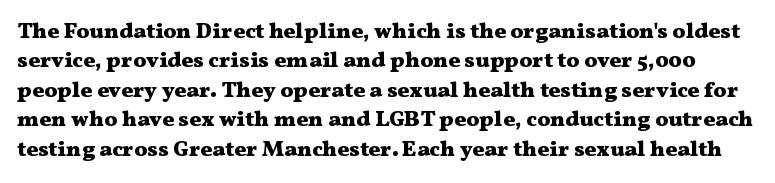
The image shows 22 px bold type, upright; set normal line spacing (1.34x), normal letter spacing, not underlined.
